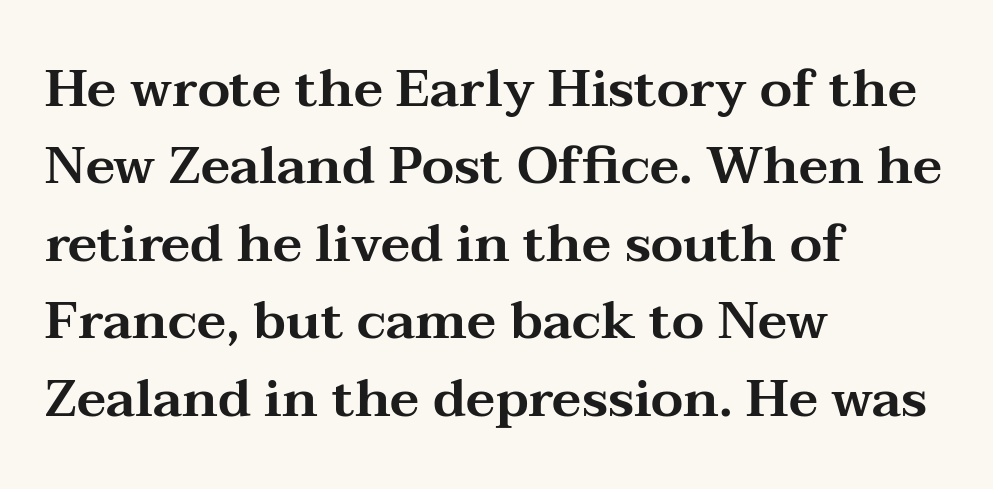
A typesetter would mark this as roman, not italic. In terms of letterform style, serifs are clearly present. The typesetter chose a ragged-right arrangement here. The rendering keeps characters at their native spacing. The passage shown is typed in a proportional face where columns would drift.
